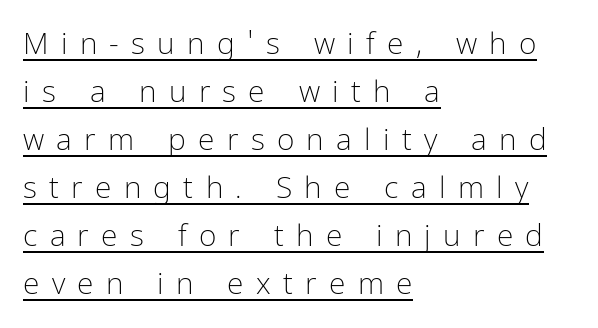
{"serif": "no", "italic": "no", "bold": "no", "weight": "light", "width": "condensed", "stroke_contrast": "low", "x_height": "medium", "monospaced": "no", "underline": "yes", "align": "left", "line_spacing": "normal", "line_spacing_ratio": 1.6, "letter_spacing": "wide", "letter_spacing_em": 0.41, "glyph_px": 30}
